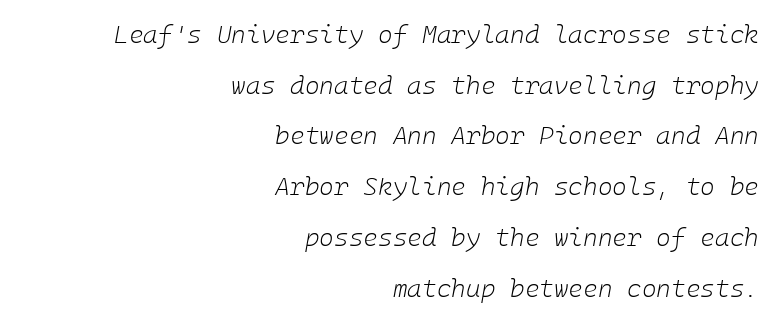
{"italic": "yes", "lean": "right", "slant_degrees": 10, "bold": "no", "underline": "no", "align": "right", "line_spacing": "loose", "line_spacing_ratio": 2.03, "letter_spacing": "normal", "letter_spacing_em": 0.0, "glyph_px": 25}
